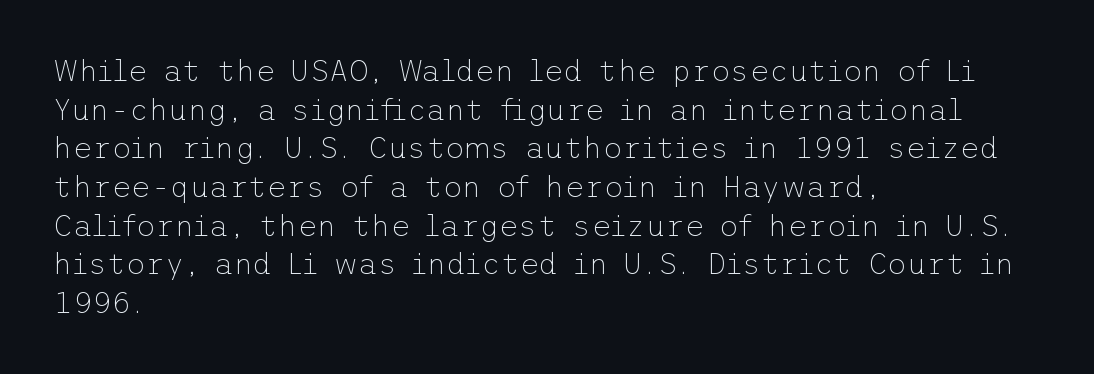
Q: Is the text bold? A: No.
Q: Is the text italic (slanted)? A: No, it is upright.
Q: Is the typeface a serif or a sans-serif typeface? A: Sans-serif.
Q: Is the text underlined? A: No.
Q: How is the paragraph aligned? A: Left-aligned.
Q: Is the spacing between letters normal or unusually wide? A: Normal.
Q: Is the spacing between lines tight, normal or loose? A: Normal.
Q: Width (condensed, normal, or wide)? A: Normal.
Q: Stroke contrast? A: Low.
Q: x-height? A: Medium.
